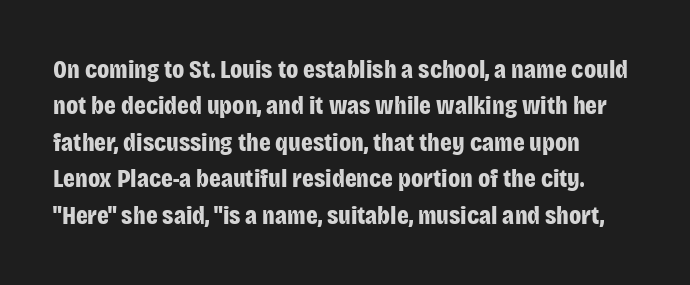
{"italic": "no", "bold": "yes", "underline": "no", "line_spacing": "normal", "line_spacing_ratio": 1.4, "letter_spacing": "normal", "letter_spacing_em": 0.0, "glyph_px": 26}
